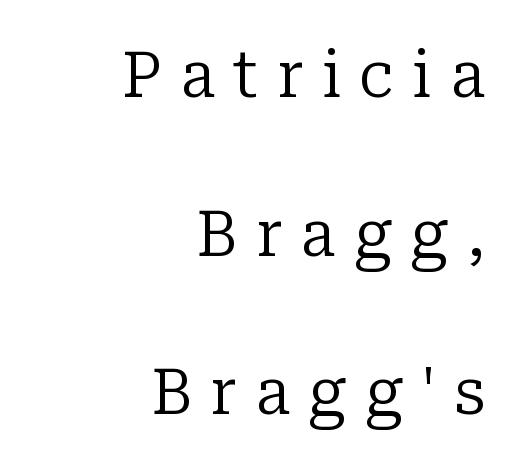
The image shows 64 px regular-weight serif type, upright; set right-aligned, loose line spacing (2.48x), unusually wide letter spacing (+0.28 em), not underlined; low stroke contrast and a medium x-height.
